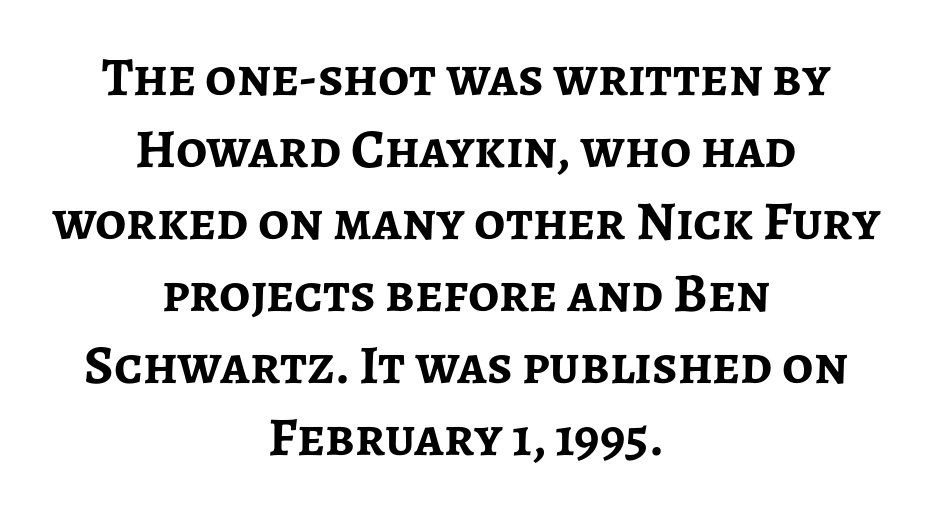
Q: Is the text bold? A: Yes.
Q: Is the text italic (slanted)? A: No, it is upright.
Q: Is the typeface a serif or a sans-serif typeface? A: Sans-serif.
Q: Is the text underlined? A: No.
Q: How is the paragraph aligned? A: Centered.
Q: Is the spacing between letters normal or unusually wide? A: Normal.
Q: Is the spacing between lines tight, normal or loose? A: Normal.
Q: Width (condensed, normal, or wide)? A: Normal.
Q: Stroke contrast? A: Low.
Q: x-height? A: Medium.
Q: Monospaced? A: No.
